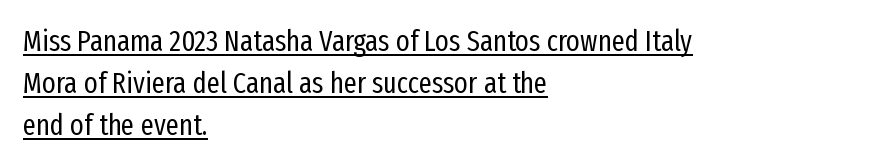
Q: Is the text bold? A: No.
Q: Is the text italic (slanted)? A: No, it is upright.
Q: Is the typeface a serif or a sans-serif typeface? A: Sans-serif.
Q: Is the text underlined? A: Yes.
Q: How is the paragraph aligned? A: Left-aligned.
Q: Is the spacing between letters normal or unusually wide? A: Normal.
Q: Is the spacing between lines tight, normal or loose? A: Normal.
Q: Width (condensed, normal, or wide)? A: Condensed.
Q: Stroke contrast? A: Low.
Q: x-height? A: Medium.
Q: Monospaced? A: No.
